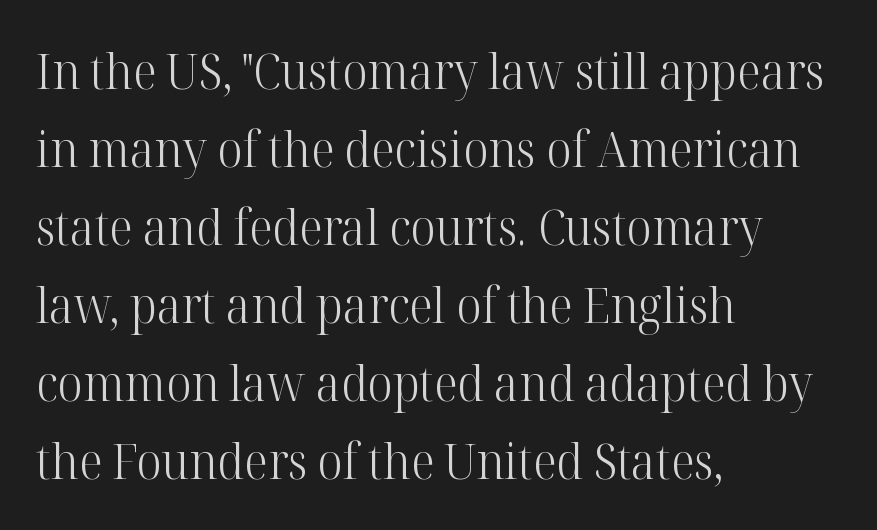
{"serif": "yes", "italic": "no", "bold": "no", "weight": "light", "width": "normal", "stroke_contrast": "high", "x_height": "medium", "monospaced": "no", "underline": "no", "align": "left", "line_spacing": "normal", "line_spacing_ratio": 1.59, "letter_spacing": "normal", "letter_spacing_em": 0.0, "glyph_px": 49}
